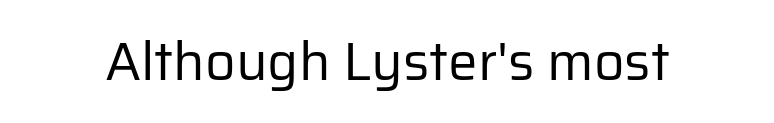
No feet cap the strokes, marking this as sans-serif type. How are the letters spaced? Ordinarily, with no added tracking. Heft: none added — not bold. These lines are rendered in a variable-pitch font.
